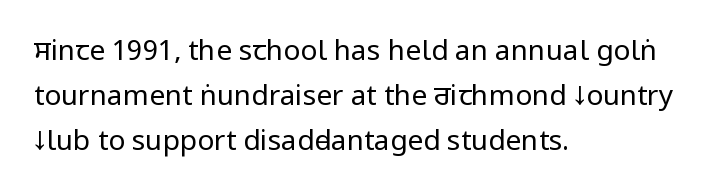
The image shows 28 px regular-weight, condensed sans-serif type, upright; set left-aligned, normal line spacing (1.6x), normal letter spacing, not underlined; low stroke contrast and a large x-height.
